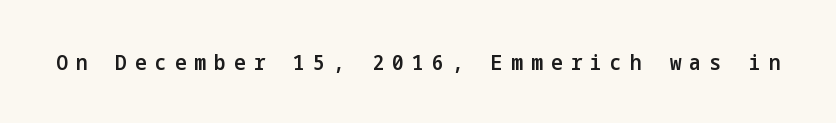
The image shows 22 px text type, upright; set unusually wide letter spacing (+0.37 em), not underlined.
